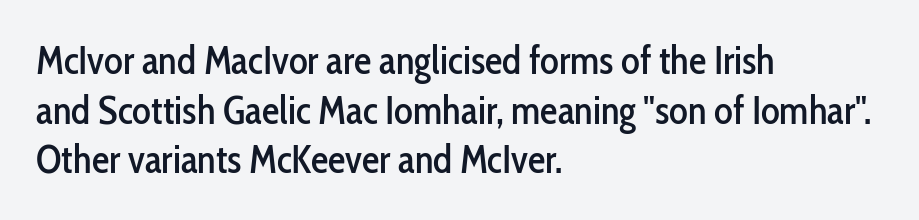
Q: Is the text italic (slanted)? A: No, it is upright.
Q: Is the typeface a serif or a sans-serif typeface? A: Sans-serif.
Q: Is the text underlined? A: No.
Q: How is the paragraph aligned? A: Left-aligned.
Q: Is the spacing between letters normal or unusually wide? A: Normal.
Q: Is the spacing between lines tight, normal or loose? A: Normal.
Q: Width (condensed, normal, or wide)? A: Condensed.
Q: Stroke contrast? A: Low.
Q: x-height? A: Medium.
Q: Monospaced? A: No.
